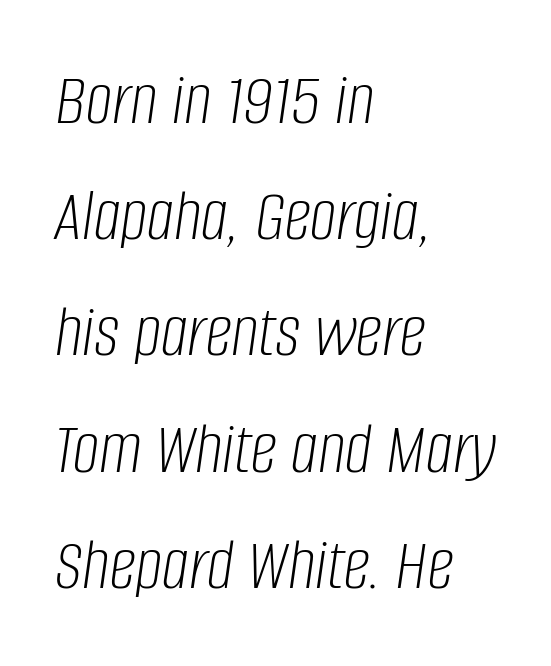
The image shows 75 px light, condensed type, italic (leaning right); set left-aligned, normal line spacing (1.55x), normal letter spacing, not underlined; low stroke contrast and a large x-height.
